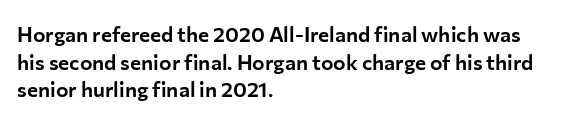
{"italic": "no", "underline": "no", "align": "left", "line_spacing": "normal", "line_spacing_ratio": 1.31, "letter_spacing": "normal", "letter_spacing_em": 0.0, "glyph_px": 21}
